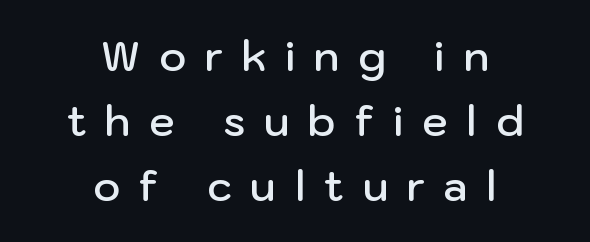
{"serif": "no", "italic": "no", "bold": "semi", "weight": "semibold", "width": "normal", "stroke_contrast": "low", "x_height": "medium", "monospaced": "no", "underline": "no", "align": "center", "line_spacing": "normal", "line_spacing_ratio": 1.58, "letter_spacing": "wide", "letter_spacing_em": 0.46, "glyph_px": 41}
